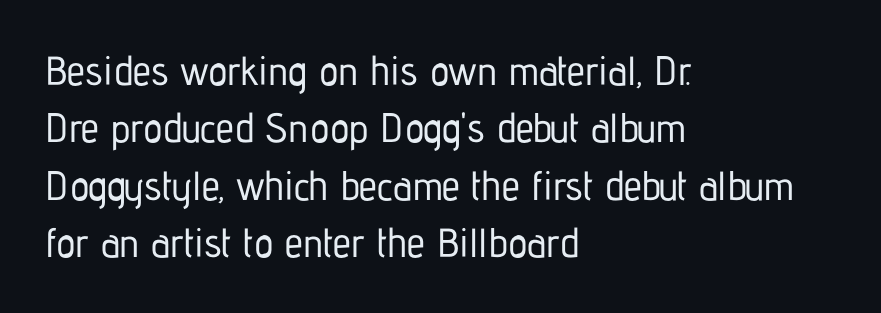
Q: Is the text italic (slanted)? A: No, it is upright.
Q: Is the typeface a serif or a sans-serif typeface? A: Sans-serif.
Q: Is the text underlined? A: No.
Q: How is the paragraph aligned? A: Left-aligned.
Q: Is the spacing between letters normal or unusually wide? A: Normal.
Q: Is the spacing between lines tight, normal or loose? A: Normal.
Q: Width (condensed, normal, or wide)? A: Condensed.
Q: Stroke contrast? A: Low.
Q: x-height? A: Medium.
Q: Monospaced? A: No.
